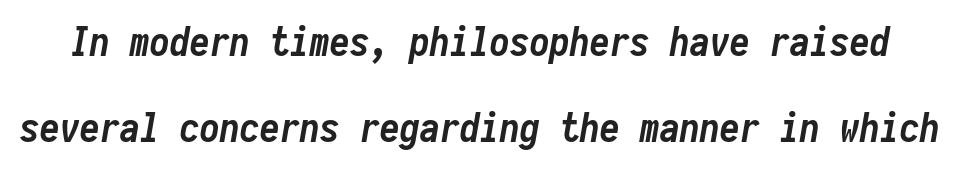
The image shows 40 px semibold, condensed type, italic (leaning right), monospaced; set loose line spacing (2.14x), normal letter spacing, not underlined; low stroke contrast and a medium x-height.
